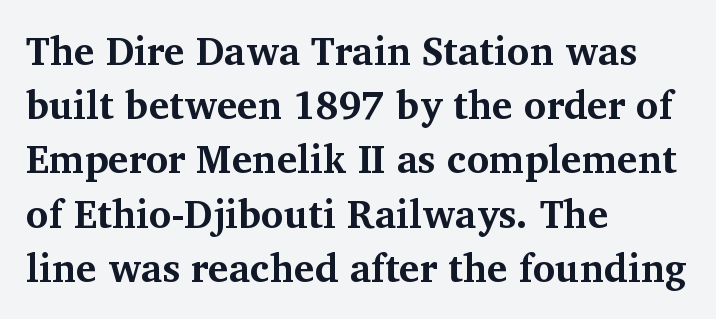
This rendering employs a face with finishing strokes, i.e., a serif. Words appear dense and cohesive because spacing is normal. The letters are bold, with thick, heavy strokes. Check under the words: just untouched page. Notice how the passage keeps a crisp vertical edge on the left only. These lines are rendered in a variable-pitch font.
